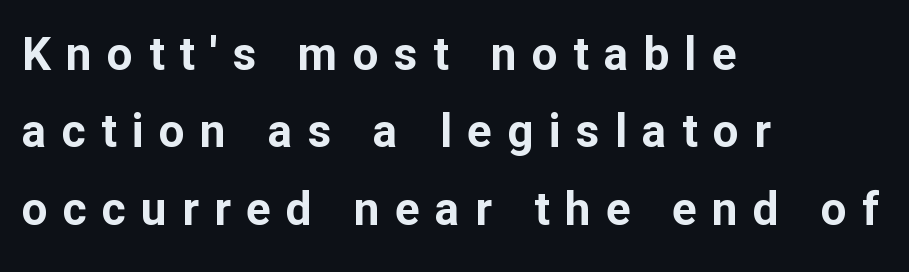
The image shows 46 px bold sans-serif type, upright; set left-aligned, normal line spacing (1.68x), unusually wide letter spacing (+0.33 em), not underlined; low stroke contrast and a medium x-height.
